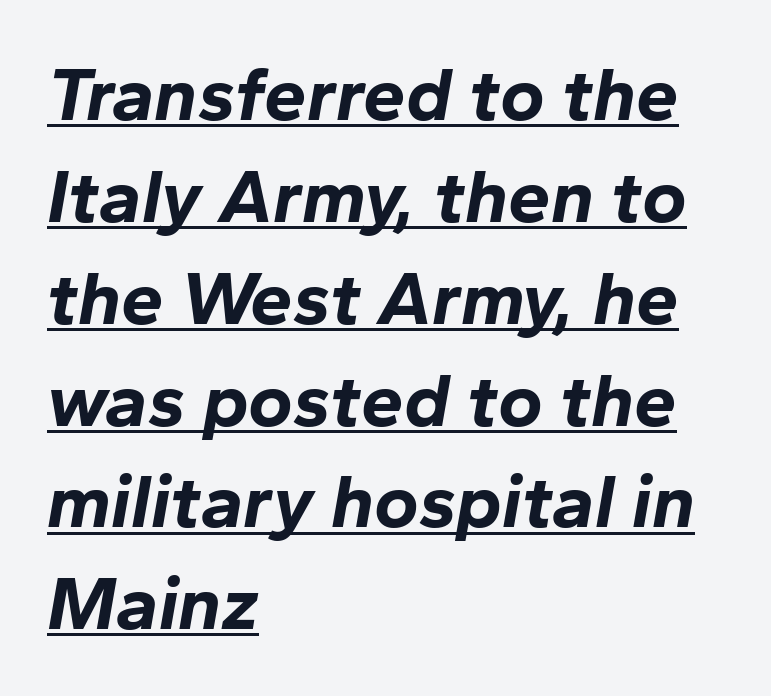
{"italic": "yes", "lean": "right", "slant_degrees": 10, "bold": "yes", "weight": "bold", "width": "normal", "stroke_contrast": "low", "x_height": "medium", "monospaced": "no", "underline": "yes", "align": "left", "line_spacing": "normal", "line_spacing_ratio": 1.34, "letter_spacing": "normal", "letter_spacing_em": 0.0, "glyph_px": 76}
